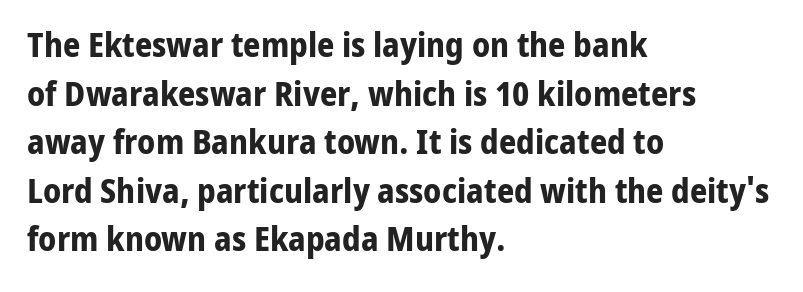
The image shows 34 px bold sans-serif type, upright; set left-aligned, normal line spacing (1.43x), normal letter spacing, not underlined; low stroke contrast and a medium x-height.
